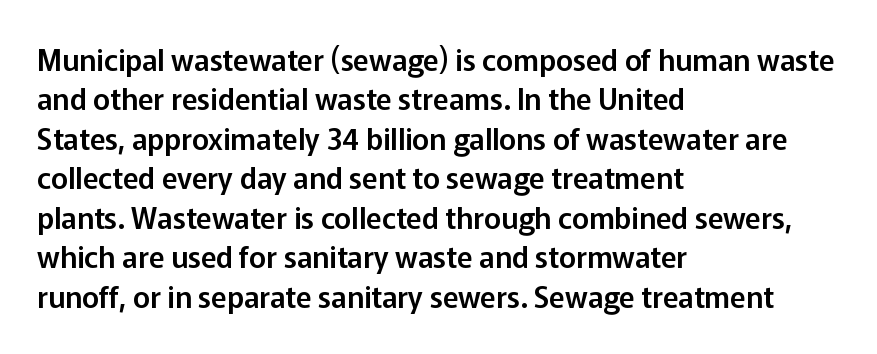
{"serif": "no", "italic": "no", "width": "normal", "stroke_contrast": "low", "x_height": "medium", "monospaced": "no", "underline": "no", "align": "left", "line_spacing": "normal", "line_spacing_ratio": 1.36, "letter_spacing": "normal", "letter_spacing_em": 0.0, "glyph_px": 29}
